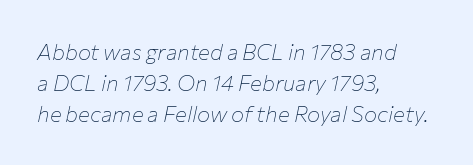
Q: Is the text bold? A: No.
Q: Is the text italic (slanted)? A: Yes, it leans right by about 12 degrees.
Q: Is the text underlined? A: No.
Q: How is the paragraph aligned? A: Left-aligned.
Q: Is the spacing between letters normal or unusually wide? A: Normal.
Q: Is the spacing between lines tight, normal or loose? A: Normal.
